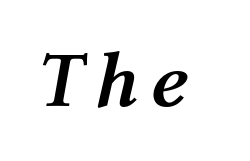
This rendering features lettering with no underline. The letters are bold, with thick, heavy strokes. A typesetter would mark this as italic. Here the designer chose a conventional face with non-uniform glyph widths.
